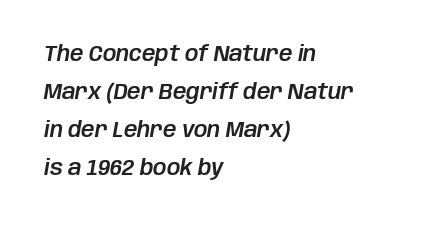
This sample uses an oblique cut, with every glyph tilted off the vertical. The zone under the glyphs is completely vacant. A typesetter would call this zero additional tracking. Line beginnings align vertically; line endings do not.
